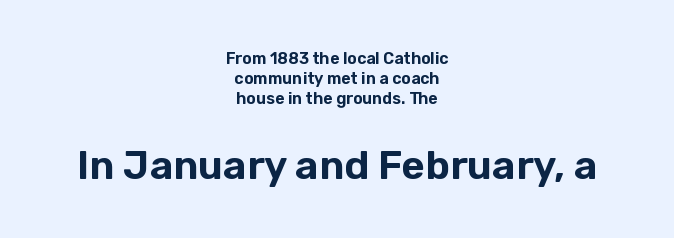
{"serif": "no", "italic": "no", "width": "normal", "stroke_contrast": "low", "x_height": "medium", "monospaced": "no", "underline": "no", "align": "center", "line_spacing": "normal", "line_spacing_ratio": 1.25, "letter_spacing": "normal", "letter_spacing_em": 0.0, "larger_block": "second", "size_ratio": 2.5, "glyph_px": 40}
